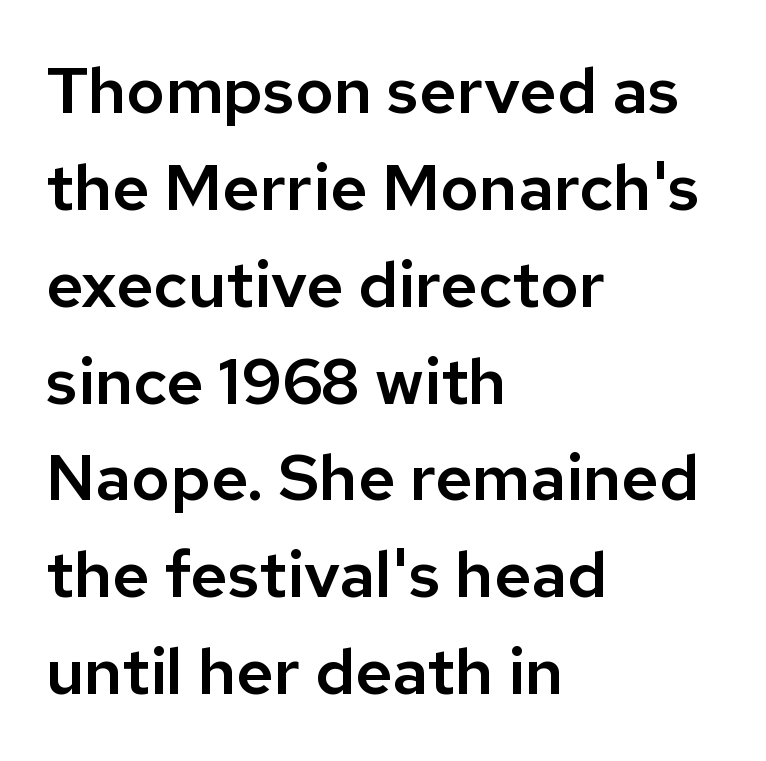
The image shows 65 px sans-serif type, upright; set left-aligned, normal line spacing (1.49x), normal letter spacing, not underlined; low stroke contrast and a medium x-height.
